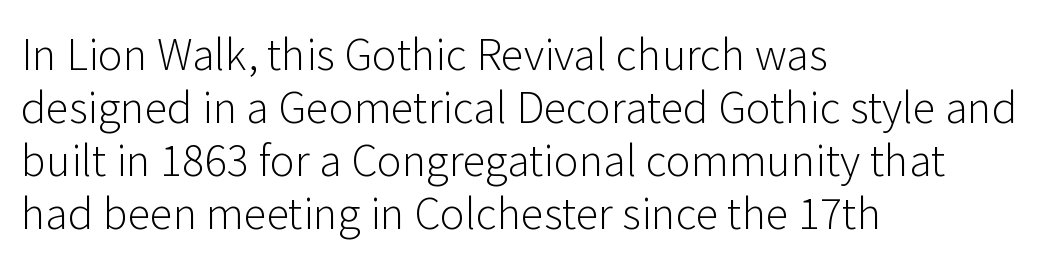
Weight: regular or lighter. Observe the absence of serifs on each vertical stroke in this sample. Observe the ordinary spacing: letters are neighbours, not strangers. You could not count columns in this text — the font is proportionally spaced.
